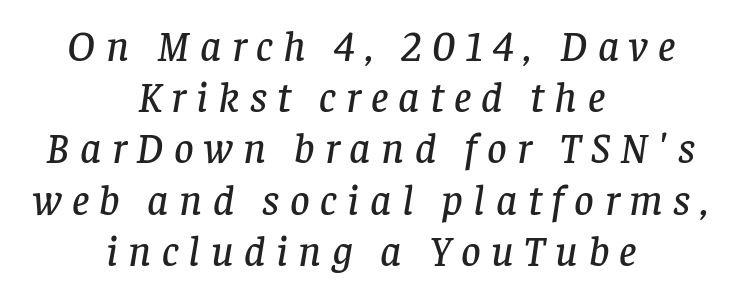
The image shows 43 px serif type, italic (leaning right); set centered, line spacing 1.19x, unusually wide letter spacing (+0.24 em), not underlined; low stroke contrast and a large x-height.
